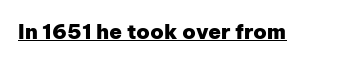
Emphasis is given by a line drawn under the lettering. Weight: bold. Honestly, the letter spacing is just normal — you wouldn't notice it. Is there any slant? The stems are plumb.
